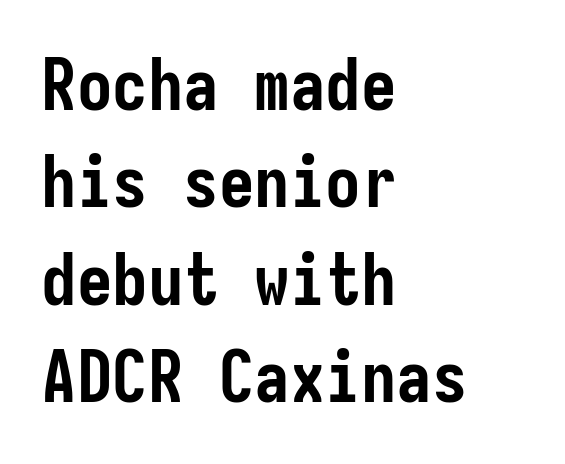
A typesetter would label this face a sans. Students, note that the glyphs here touch the page at normal intervals. A roman cut, with each character standing at attention. Compared with typical paragraphs, the rows here are spaced about the same. Decoration check: the copy has no underline. Strong, thick strokes mark this as bold type.
